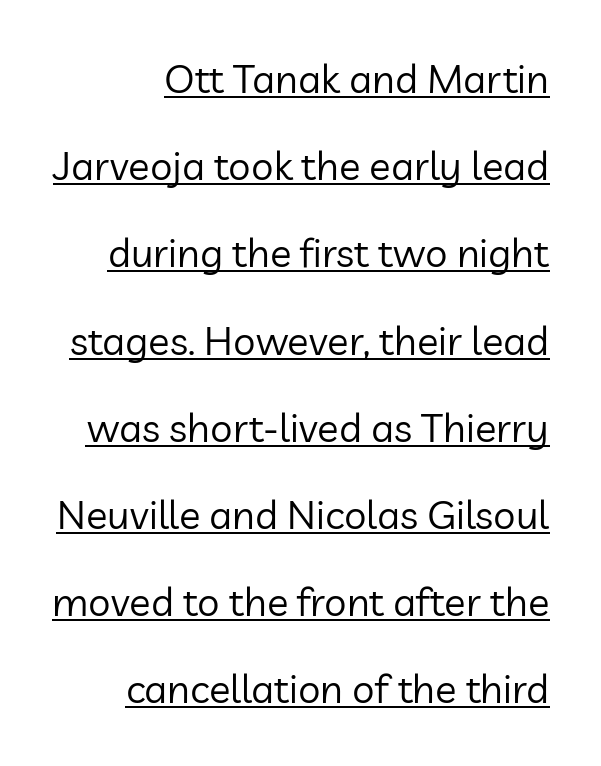
Q: Is the text bold? A: No.
Q: Is the text italic (slanted)? A: No, it is upright.
Q: Is the typeface a serif or a sans-serif typeface? A: Sans-serif.
Q: Is the text underlined? A: Yes.
Q: Is the spacing between letters normal or unusually wide? A: Normal.
Q: Is the spacing between lines tight, normal or loose? A: Loose.
Q: Width (condensed, normal, or wide)? A: Normal.
Q: Stroke contrast? A: Low.
Q: x-height? A: Medium.
Q: Monospaced? A: No.
